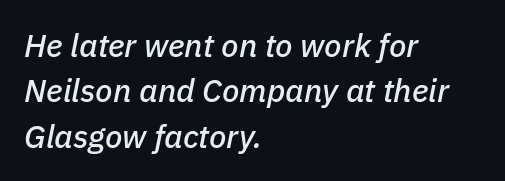
{"italic": "yes", "lean": "right", "slant_degrees": 11, "width": "normal", "stroke_contrast": "low", "x_height": "medium", "monospaced": "no", "underline": "no", "align": "left", "line_spacing": "normal", "line_spacing_ratio": 1.42, "letter_spacing": "normal", "letter_spacing_em": 0.0, "glyph_px": 32}
